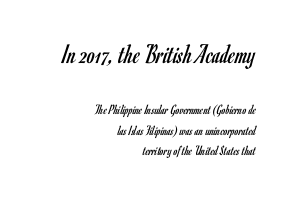
{"serif": "no", "bold": "no", "weight": "regular", "width": "condensed", "stroke_contrast": "low", "x_height": "small", "monospaced": "no", "underline": "no", "align": "right", "line_spacing": "normal", "line_spacing_ratio": 1.48, "letter_spacing": "normal", "letter_spacing_em": 0.0, "larger_block": "first", "size_ratio": 2.0, "glyph_px": 28}
